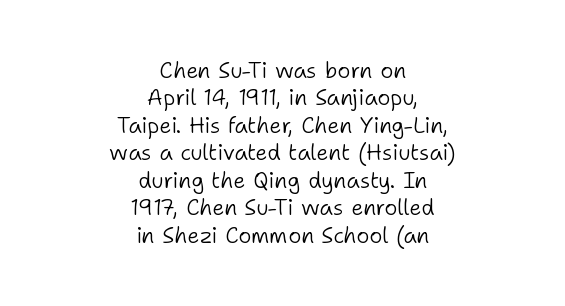
Q: Is the text bold? A: No.
Q: Is the text italic (slanted)? A: No, it is upright.
Q: Is the text underlined? A: No.
Q: How is the paragraph aligned? A: Centered.
Q: Is the spacing between letters normal or unusually wide? A: Normal.
Q: Is the spacing between lines tight, normal or loose? A: Normal.
